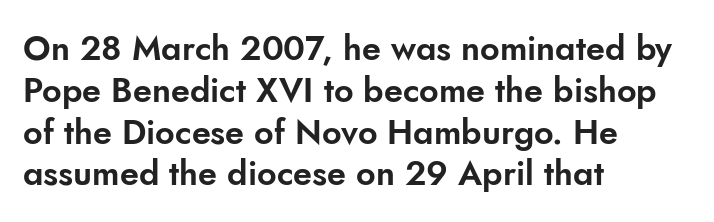
The image shows 34 px sans-serif type, upright; set left-aligned, line spacing 1.23x, normal letter spacing, not underlined; low stroke contrast and a small x-height.
